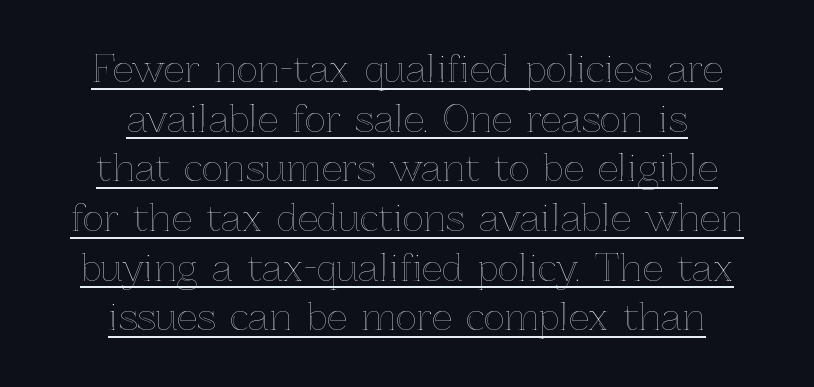
{"italic": "no", "width": "normal", "x_height": "medium", "monospaced": "no", "underline": "yes", "align": "center", "line_spacing": "normal", "line_spacing_ratio": 1.38, "letter_spacing": "normal", "letter_spacing_em": 0.0, "glyph_px": 36}
